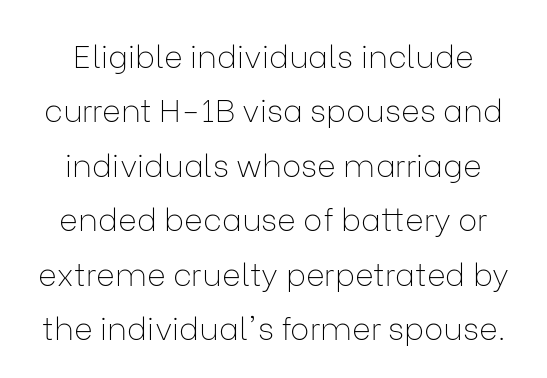
Q: Is the text bold? A: No.
Q: Is the text italic (slanted)? A: No, it is upright.
Q: Is the typeface a serif or a sans-serif typeface? A: Sans-serif.
Q: Is the text underlined? A: No.
Q: Is the spacing between letters normal or unusually wide? A: Normal.
Q: Is the spacing between lines tight, normal or loose? A: Normal.
Q: Width (condensed, normal, or wide)? A: Normal.
Q: Stroke contrast? A: Low.
Q: x-height? A: Medium.
Q: Monospaced? A: No.
